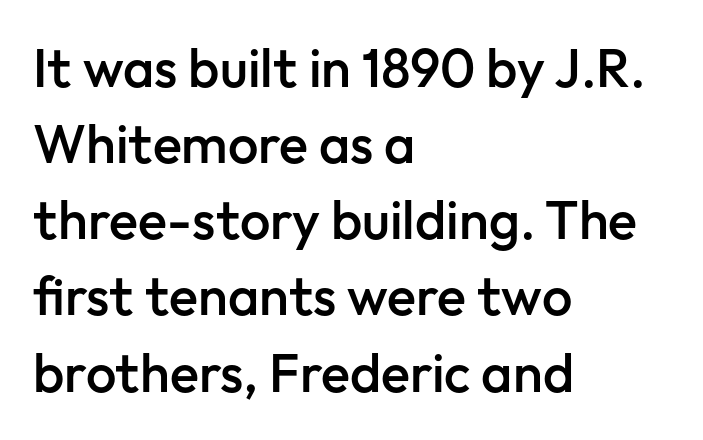
This sample is left-justified, so line endings fall wherever the words run out. How would I describe the line gaps? Plain and ordinary. Tall strokes in this sample are plumb rather than angled. The letters advance in unequal steps, a hallmark of proportional type.
